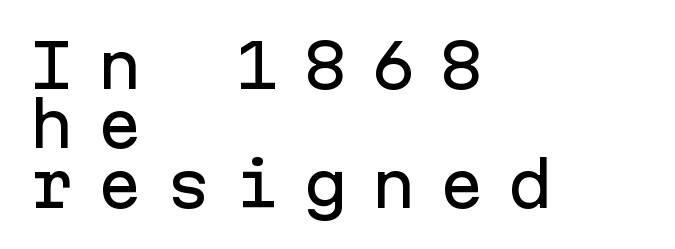
Q: Is the text italic (slanted)? A: No, it is upright.
Q: Is the typeface a serif or a sans-serif typeface? A: Sans-serif.
Q: Is the text underlined? A: No.
Q: How is the paragraph aligned? A: Left-aligned.
Q: Is the spacing between letters normal or unusually wide? A: Unusually wide.
Q: Is the spacing between lines tight, normal or loose? A: Tight.
Q: Width (condensed, normal, or wide)? A: Normal.
Q: Stroke contrast? A: Low.
Q: x-height? A: Medium.
Q: Monospaced? A: Yes.
